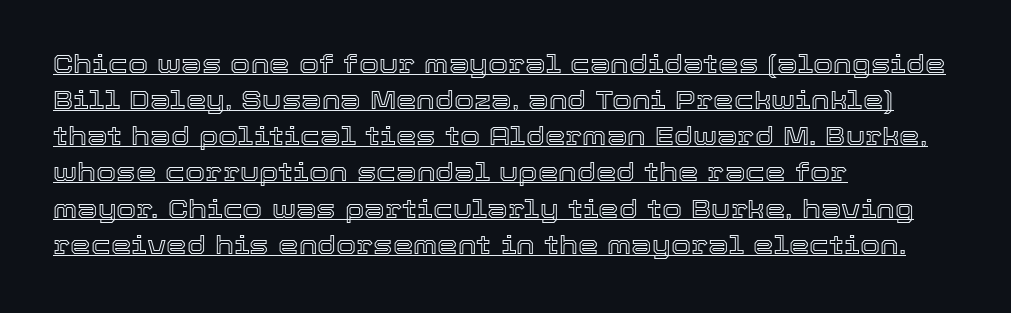
The image shows 26 px text type, upright; set left-aligned, normal line spacing (1.39x), normal letter spacing, underlined.
